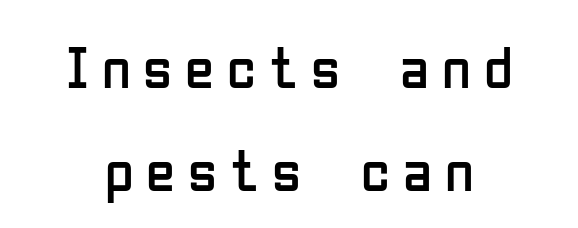
Q: Is the text bold? A: No.
Q: Is the text italic (slanted)? A: No, it is upright.
Q: Is the typeface a serif or a sans-serif typeface? A: Sans-serif.
Q: Is the text underlined? A: No.
Q: How is the paragraph aligned? A: Centered.
Q: Is the spacing between letters normal or unusually wide? A: Unusually wide.
Q: Width (condensed, normal, or wide)? A: Condensed.
Q: Stroke contrast? A: Low.
Q: x-height? A: Medium.
Q: Monospaced? A: No.
